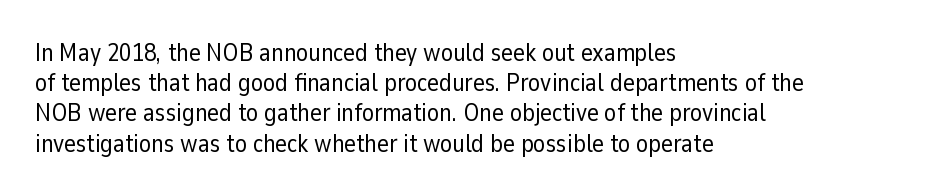
The image shows 25 px text type, upright; set left-aligned, line spacing 1.21x, normal letter spacing, not underlined.
